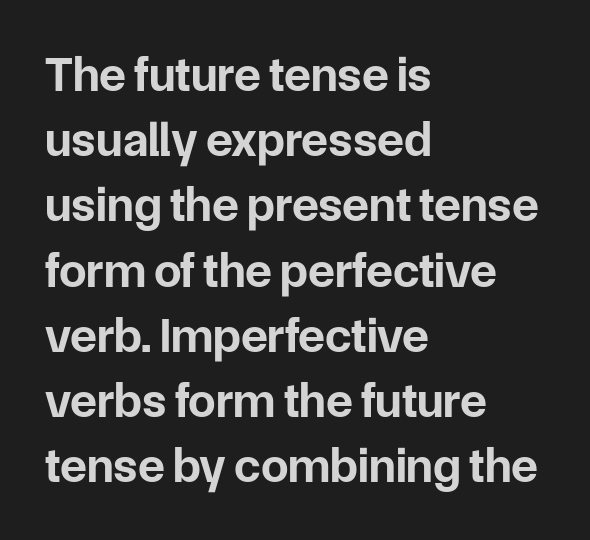
The image shows 49 px bold sans-serif type, upright; set left-aligned, normal line spacing (1.33x), normal letter spacing, not underlined; low stroke contrast and a medium x-height.
